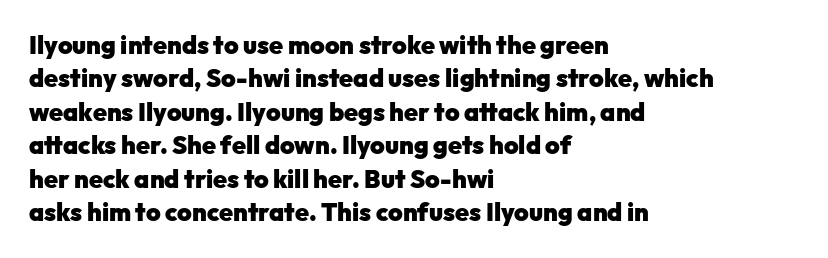
The image shows 25 px bold type, upright; set left-aligned, normal line spacing (1.34x), normal letter spacing, not underlined.
